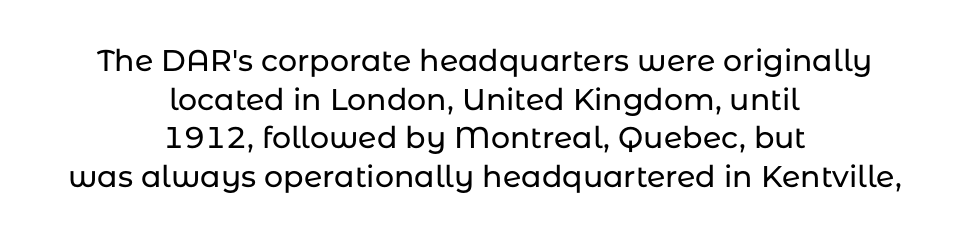
Unlike a traditional serif, this face leaves its strokes unadorned. Posture: upright roman. Spacing between characters is what you'd get straight out of the box. Proportional: the letters do not fall into vertical columns. The vertical gap from one line to the next is medium. Compared with a flush-left layout, this one balances lines on the center instead.
